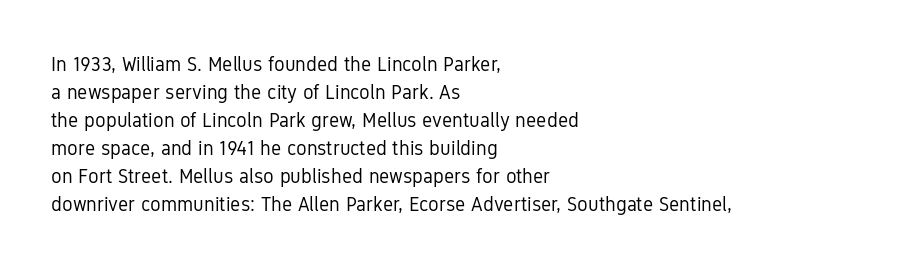
A roman cut, with each character standing at attention. Compared with a centered layout, this one pins lines to the left instead. Evenly set lines give the paragraph a standard silhouette. Heft: none added — not bold. The baseline area is clear.
